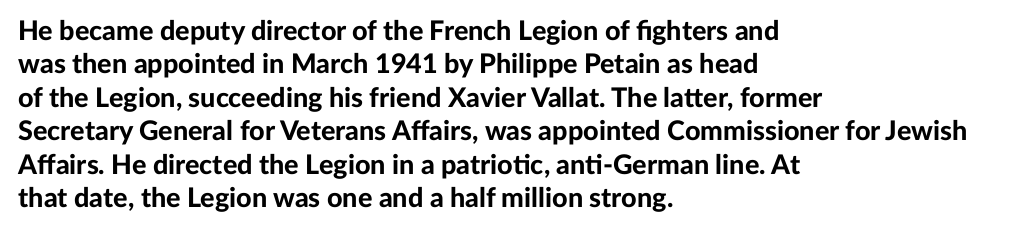
{"italic": "no", "bold": "yes", "underline": "no", "align": "left", "line_spacing_ratio": 1.24, "letter_spacing": "normal", "letter_spacing_em": 0.0, "glyph_px": 27}
